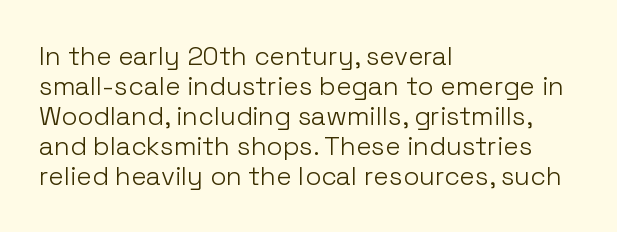
{"italic": "no", "bold": "no", "underline": "no", "align": "left", "line_spacing": "tight", "line_spacing_ratio": 1.15, "letter_spacing": "normal", "letter_spacing_em": 0.0, "glyph_px": 26}
